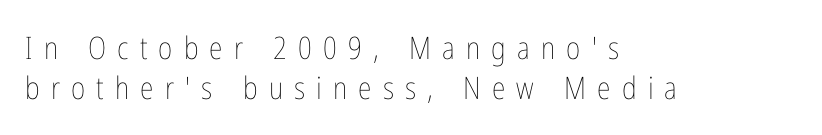
There is plenty of visible air inserted between adjacent glyphs. Rows of type keep a routine distance in the vertical direction. The specimen omits any rule beneath the text block's lines. Style check: upright. A classic flush-left, rag-right setting is used for this passage.
